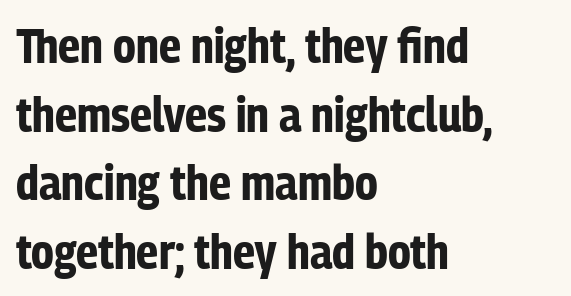
{"serif": "no", "italic": "no", "bold": "yes", "weight": "bold", "width": "condensed", "stroke_contrast": "low", "x_height": "medium", "monospaced": "no", "underline": "no", "align": "left", "line_spacing": "normal", "line_spacing_ratio": 1.43, "letter_spacing": "normal", "letter_spacing_em": 0.0, "glyph_px": 48}
